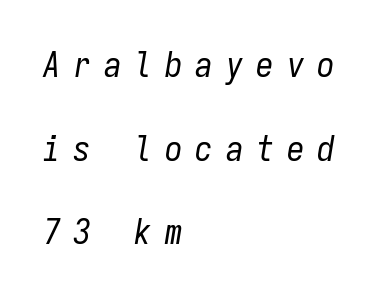
{"italic": "yes", "lean": "right", "slant_degrees": 9, "bold": "no", "weight": "regular", "width": "condensed", "stroke_contrast": "low", "x_height": "medium", "monospaced": "yes", "underline": "no", "align": "left", "line_spacing": "loose", "line_spacing_ratio": 2.39, "letter_spacing": "wide", "letter_spacing_em": 0.37, "glyph_px": 35}
